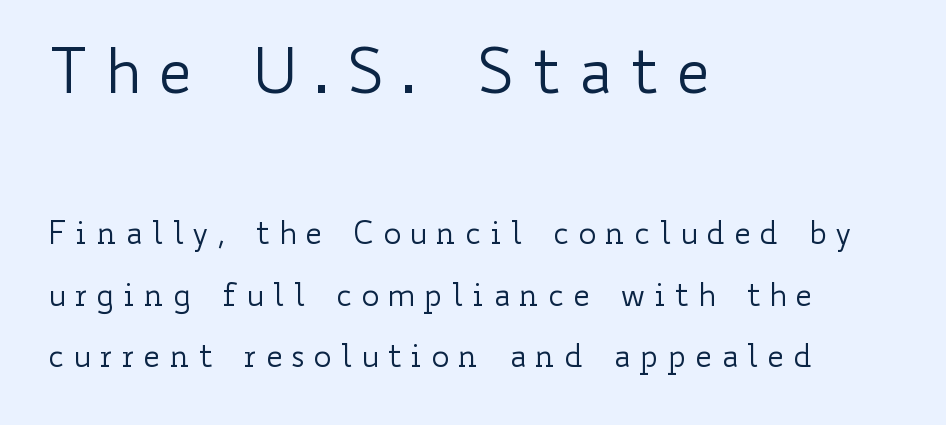
The image shows 62 px regular-weight, wide type, upright; set left-aligned, loose line spacing (1.99x), unusually wide letter spacing (+0.26 em), not underlined; the first (top) block is 2.0x larger; low stroke contrast and a small x-height.
